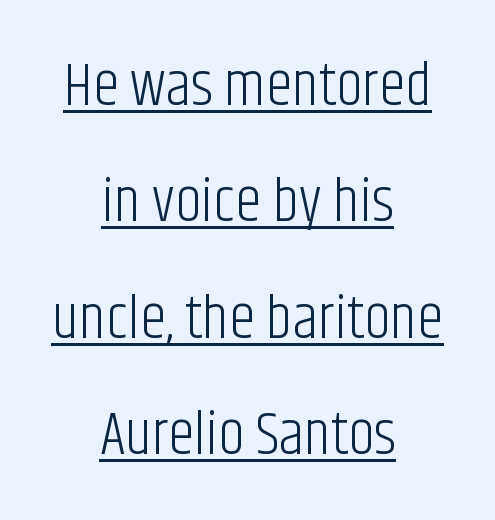
The image shows 60 px light, condensed sans-serif type, upright; set centered, loose line spacing (1.94x), normal letter spacing, underlined; low stroke contrast and a large x-height.
